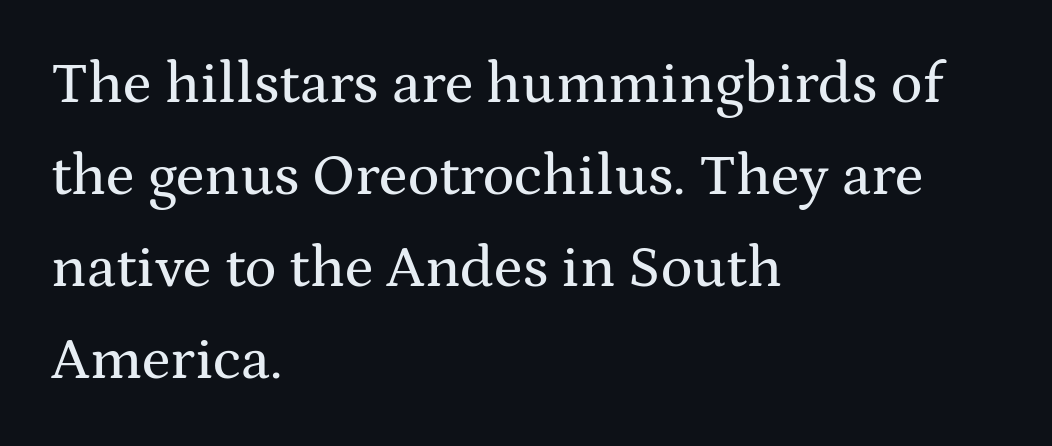
Check where the strokes stop: tiny serifs finish them off. A classic flush-left, rag-right setting is used for this passage. Quick note: not italic, upright. The foot of each line stays bare and open. Each letter keeps its own natural width here, so spacing adapts to shape.
